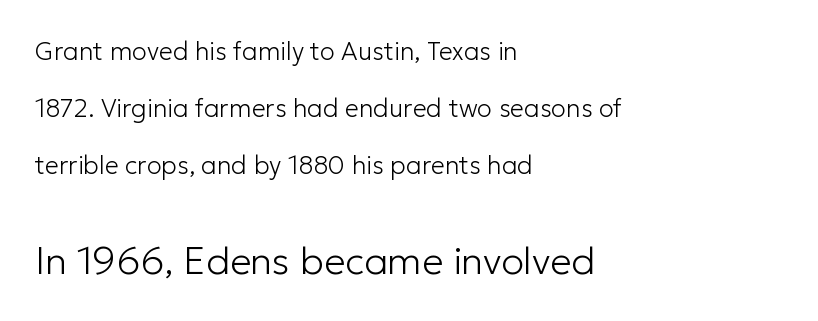
The image shows 38 px light sans-serif type, upright; set left-aligned, loose line spacing (2.28x), normal letter spacing, not underlined; the second (bottom) block is 1.52x larger; low stroke contrast and a medium x-height.
